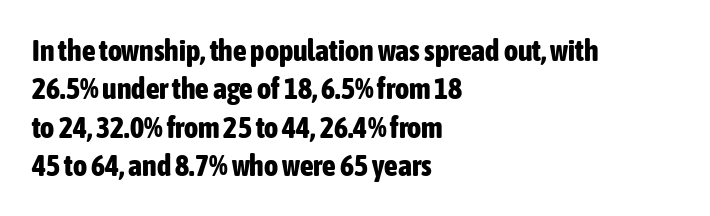
The image shows 30 px bold, condensed sans-serif type, upright; set left-aligned, normal line spacing (1.28x), normal letter spacing, not underlined; low stroke contrast and a medium x-height.
